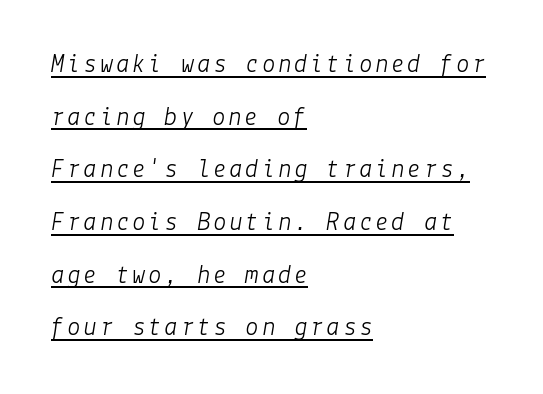
Q: Is the text bold? A: No.
Q: Is the text italic (slanted)? A: Yes, it leans right by about 9 degrees.
Q: Is the text underlined? A: Yes.
Q: How is the paragraph aligned? A: Left-aligned.
Q: Is the spacing between lines tight, normal or loose? A: Loose.
